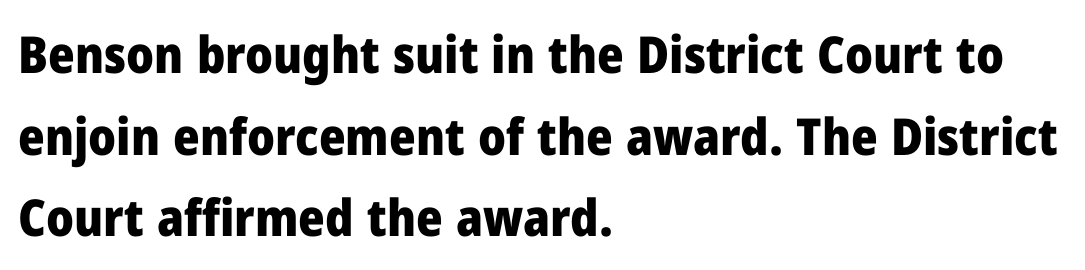
{"serif": "no", "italic": "no", "bold": "yes", "weight": "heavy", "width": "normal", "stroke_contrast": "low", "x_height": "medium", "monospaced": "no", "underline": "no", "align": "left", "line_spacing": "normal", "line_spacing_ratio": 1.6, "letter_spacing": "normal", "letter_spacing_em": 0.0, "glyph_px": 51}
